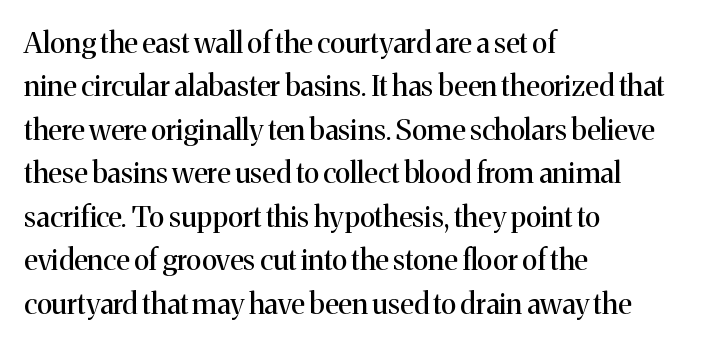
The image shows 29 px regular-weight serif type, upright; set left-aligned, normal line spacing (1.5x), normal letter spacing, not underlined; medium stroke contrast and a medium x-height.
